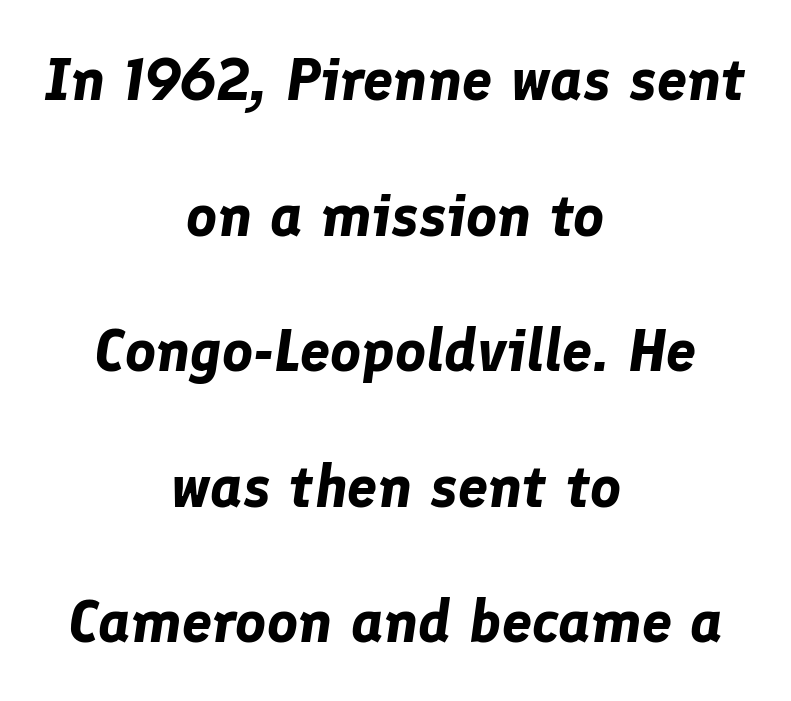
Q: Is the text bold? A: Yes.
Q: Is the text italic (slanted)? A: Yes, it leans right by about 8 degrees.
Q: Is the text underlined? A: No.
Q: How is the paragraph aligned? A: Centered.
Q: Is the spacing between letters normal or unusually wide? A: Normal.
Q: Is the spacing between lines tight, normal or loose? A: Loose.
Q: Width (condensed, normal, or wide)? A: Normal.
Q: Stroke contrast? A: Low.
Q: x-height? A: Medium.
Q: Monospaced? A: No.
